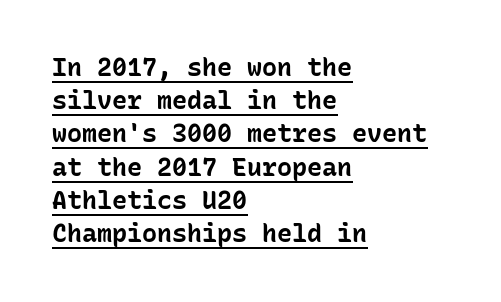
Q: Is the text bold? A: Yes.
Q: Is the text italic (slanted)? A: No, it is upright.
Q: Is the text underlined? A: Yes.
Q: How is the paragraph aligned? A: Left-aligned.
Q: Is the spacing between letters normal or unusually wide? A: Normal.
Q: Is the spacing between lines tight, normal or loose? A: Normal.
